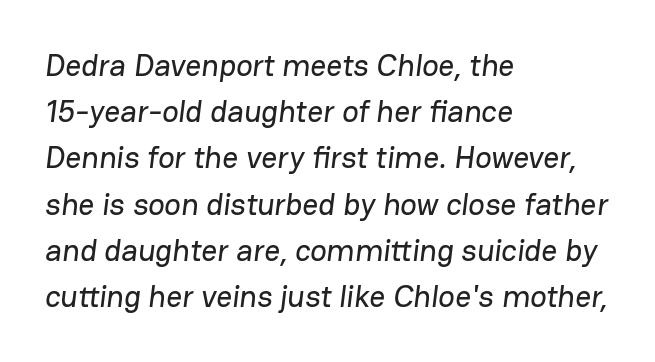
{"serif": "no", "width": "normal", "stroke_contrast": "low", "x_height": "medium", "monospaced": "no", "underline": "no", "align": "left", "line_spacing": "normal", "line_spacing_ratio": 1.49, "letter_spacing": "normal", "letter_spacing_em": 0.0, "glyph_px": 31}
